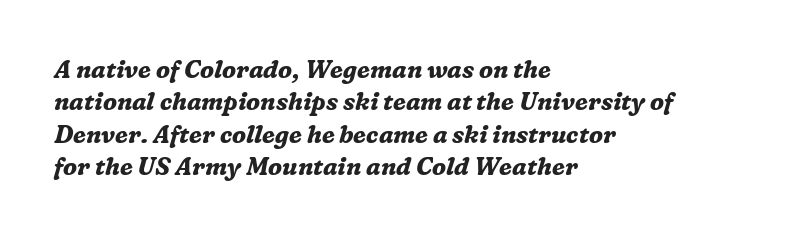
The space beneath each line is pristine and unruled. The block of text has a typical density, with ordinary space between rows. A dark, heavy texture on the line: the type is bold. Italic? Definitely — the glyphs are oblique. The lines in this sample share a left origin and differ only in where they stop.
